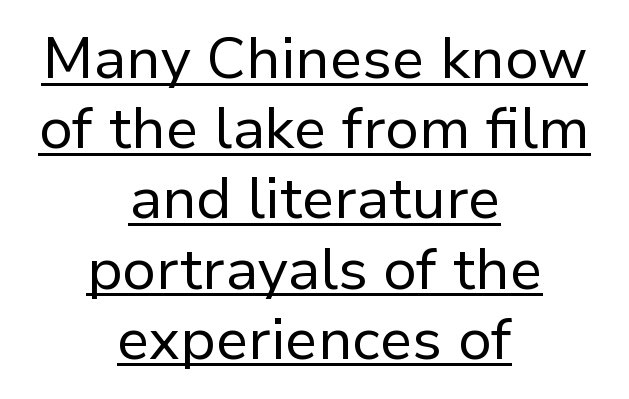
Q: Is the text bold? A: No.
Q: Is the text italic (slanted)? A: No, it is upright.
Q: Is the typeface a serif or a sans-serif typeface? A: Sans-serif.
Q: Is the text underlined? A: Yes.
Q: How is the paragraph aligned? A: Centered.
Q: Is the spacing between letters normal or unusually wide? A: Normal.
Q: Width (condensed, normal, or wide)? A: Normal.
Q: Stroke contrast? A: Low.
Q: x-height? A: Medium.
Q: Monospaced? A: No.
